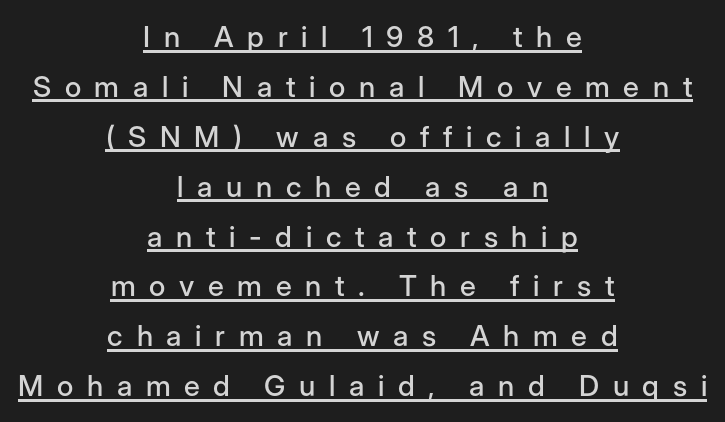
{"serif": "no", "italic": "no", "width": "normal", "stroke_contrast": "low", "x_height": "medium", "monospaced": "no", "underline": "yes", "align": "center", "line_spacing_ratio": 1.72, "letter_spacing": "wide", "letter_spacing_em": 0.47, "glyph_px": 29}
